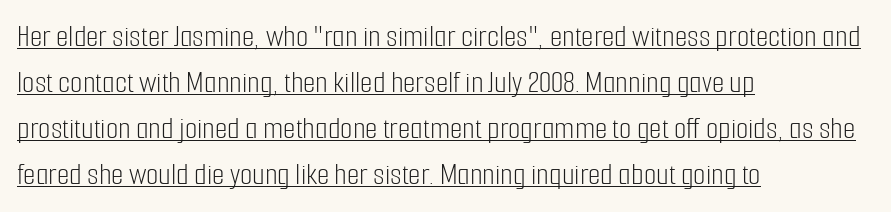
Tracking value appears to be zero — textbook default spacing. Unbolded letterforms with no extra heft. The passage shown is typeset with a sans-serif family. Regarding leading, the lines here are spaced in the standard way. These lines stack with their left ends in a neat column.
